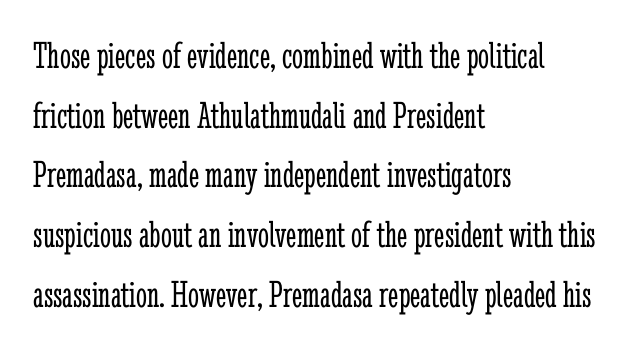
The passage shown stacks its lines at a standard gap. Inter-character spacing is left at the font's built-in metrics. Stroke mass is kept to a normal reading level or below. A typesetter would label this face a serif.
